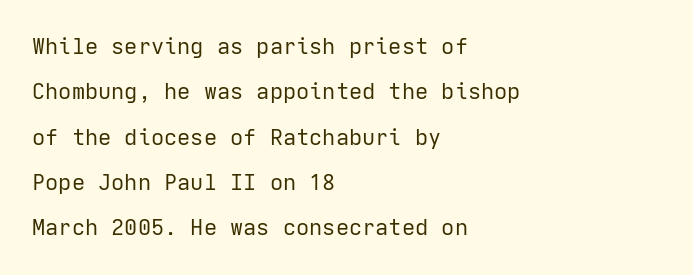
The image shows 22 px text type, upright; set left-aligned, loose line spacing (2.06x), normal letter spacing, not underlined.
